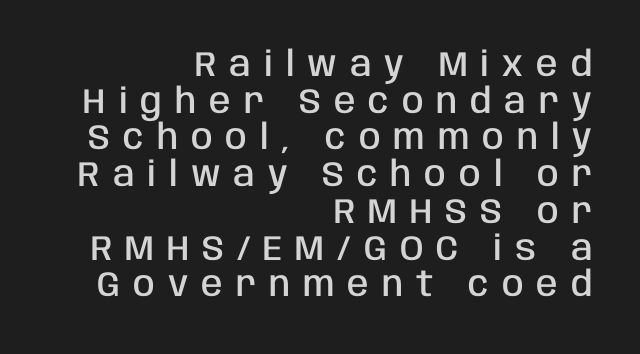
Q: Is the text bold? A: Semi-bold.
Q: Is the text italic (slanted)? A: No, it is upright.
Q: Is the typeface a serif or a sans-serif typeface? A: Sans-serif.
Q: Is the text underlined? A: No.
Q: How is the paragraph aligned? A: Right-aligned.
Q: Is the spacing between letters normal or unusually wide? A: Unusually wide.
Q: Is the spacing between lines tight, normal or loose? A: Tight.
Q: Width (condensed, normal, or wide)? A: Condensed.
Q: Stroke contrast? A: Low.
Q: x-height? A: Large.
Q: Monospaced? A: No.
